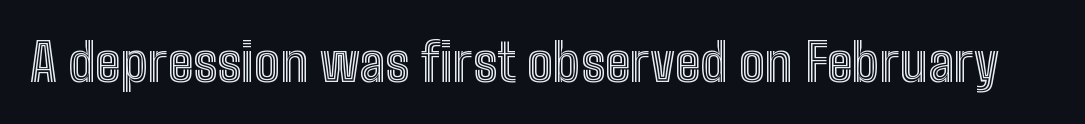
The image shows 52 px condensed type, upright; set normal letter spacing, not underlined; a medium x-height.
